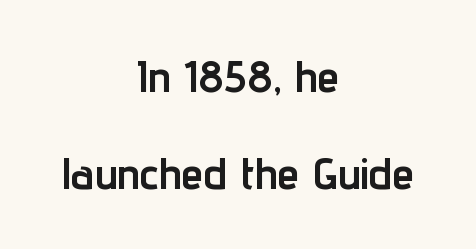
The image shows 45 px semibold, condensed sans-serif type, upright; set centered, loose line spacing (2.16x), normal letter spacing, not underlined; low stroke contrast and a medium x-height.
